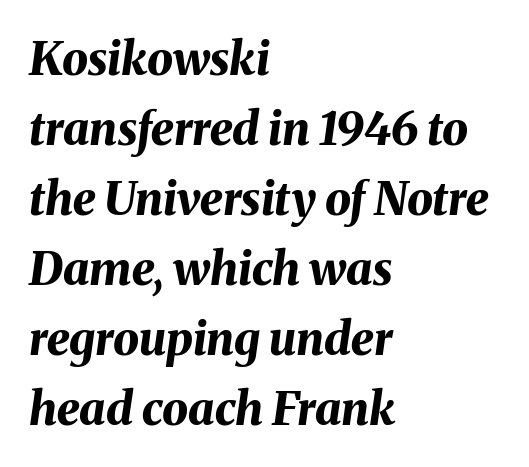
{"italic": "yes", "lean": "right", "slant_degrees": 8, "bold": "yes", "weight": "bold", "width": "normal", "stroke_contrast": "medium", "x_height": "medium", "monospaced": "no", "underline": "no", "align": "left", "line_spacing": "normal", "line_spacing_ratio": 1.52, "letter_spacing": "normal", "letter_spacing_em": 0.0, "glyph_px": 46}
